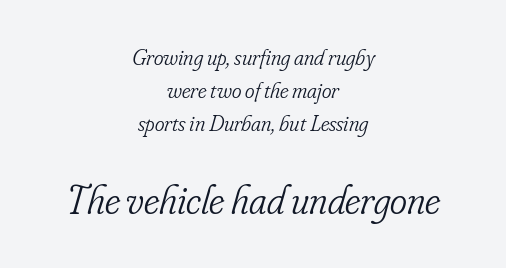
The image shows 41 px light, condensed serif type, italic (leaning right); set centered, normal line spacing (1.43x), normal letter spacing, not underlined; the second (bottom) block is 1.78x larger; low stroke contrast and a small x-height.
